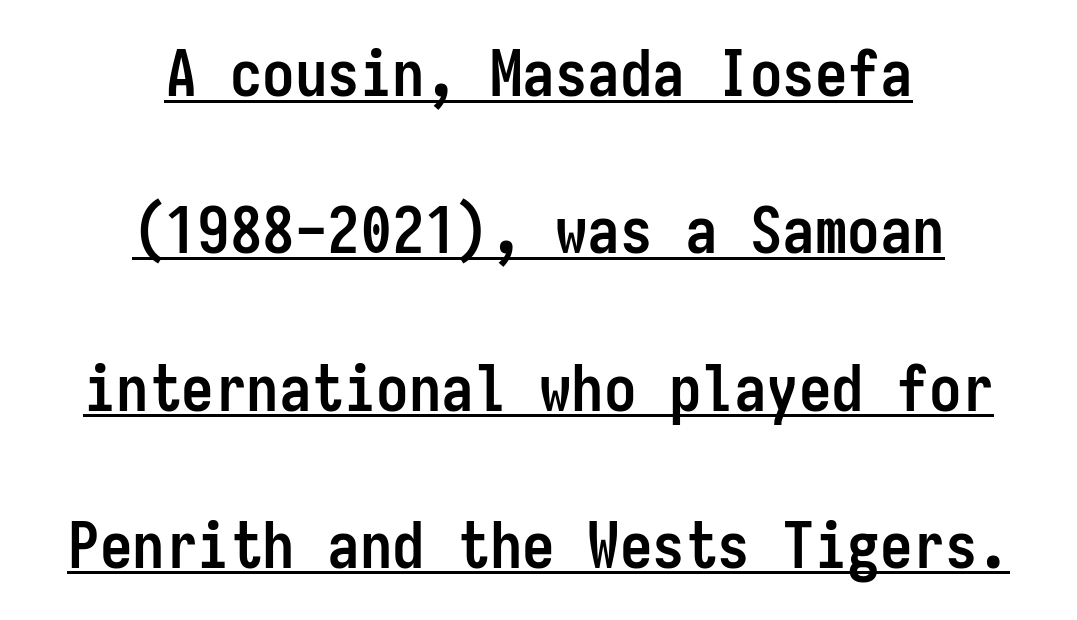
The image shows 65 px semibold, condensed sans-serif type, upright, monospaced; set centered, loose line spacing (2.42x), normal letter spacing, underlined; low stroke contrast and a medium x-height.
